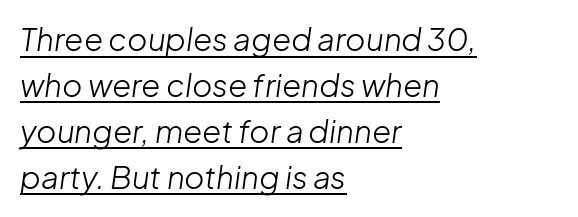
{"italic": "yes", "lean": "right", "slant_degrees": 8, "bold": "no", "weight": "light", "width": "normal", "stroke_contrast": "low", "x_height": "medium", "monospaced": "no", "underline": "yes", "align": "left", "line_spacing": "normal", "line_spacing_ratio": 1.48, "letter_spacing": "normal", "letter_spacing_em": 0.0, "glyph_px": 31}
